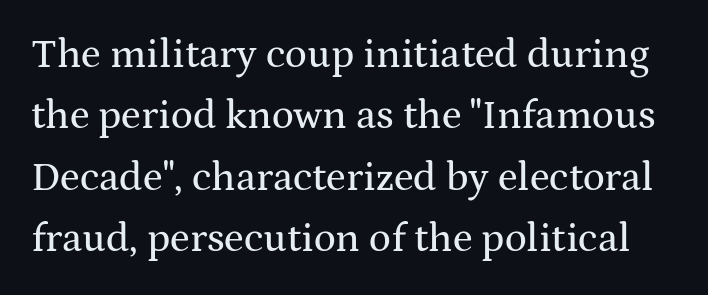
The image shows 41 px wide serif type, upright; set normal line spacing (1.5x), normal letter spacing, not underlined; medium stroke contrast and a medium x-height.
